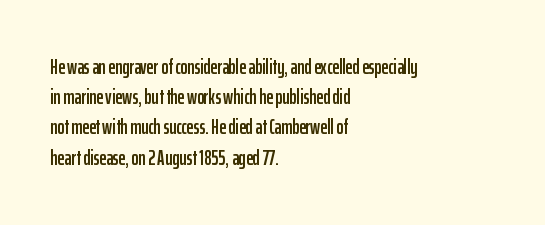
The image shows 21 px text type, upright; set left-aligned, normal line spacing (1.44x), normal letter spacing, not underlined.
